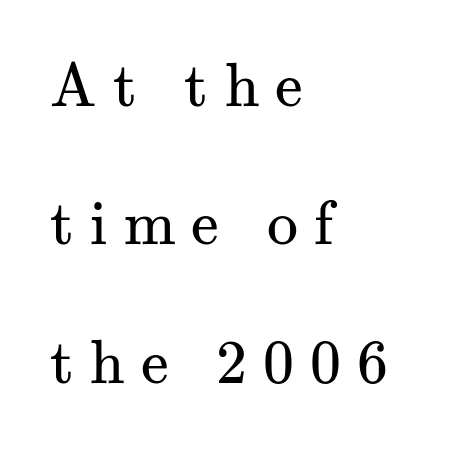
The tracking reads as deliberately expanded to a designer's eye. Weight: regular or lighter. Yep, those are serifs on the letters. Honestly, the rows look like they've been pulled way apart. Posture: vertical.
